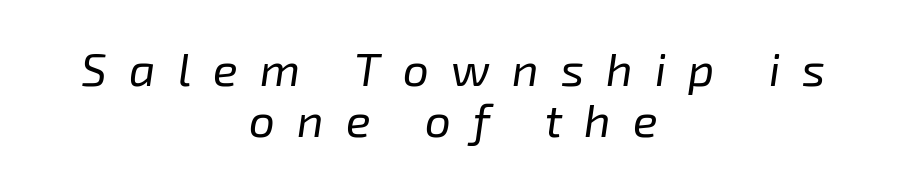
The image shows 46 px regular-weight type, italic (leaning right); set centered, tight line spacing (1.1x), unusually wide letter spacing (+0.48 em), not underlined; low stroke contrast and a medium x-height.
